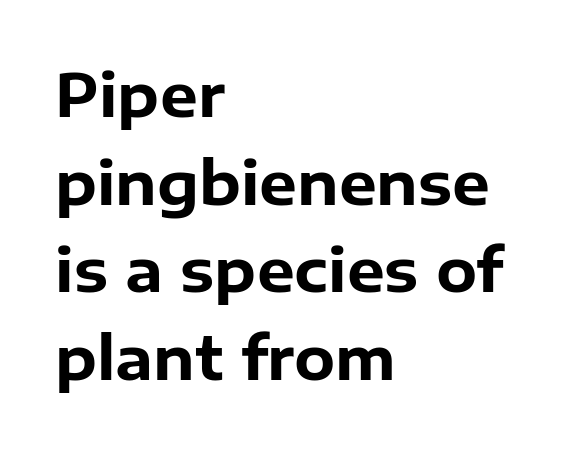
{"serif": "no", "italic": "no", "bold": "yes", "weight": "bold", "width": "normal", "stroke_contrast": "low", "x_height": "medium", "monospaced": "no", "underline": "no", "align": "left", "line_spacing": "normal", "line_spacing_ratio": 1.46, "letter_spacing": "normal", "letter_spacing_em": 0.0, "glyph_px": 60}
